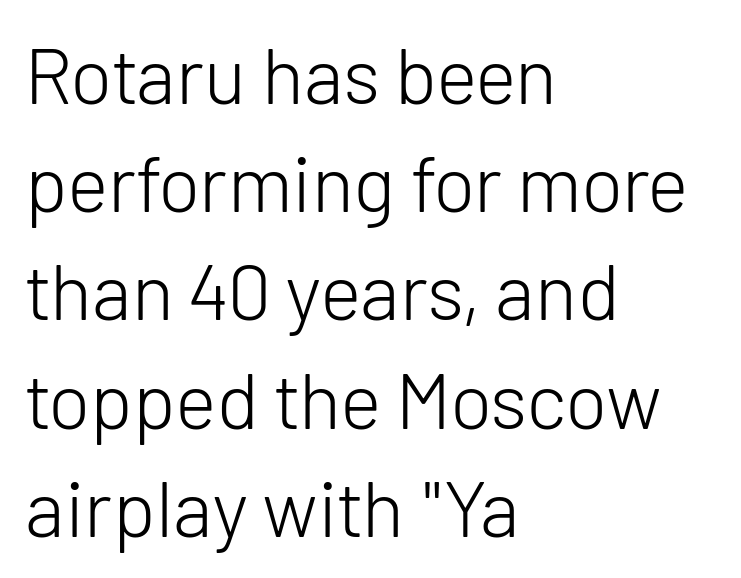
Q: Is the text bold? A: No.
Q: Is the text italic (slanted)? A: No, it is upright.
Q: Is the typeface a serif or a sans-serif typeface? A: Sans-serif.
Q: Is the text underlined? A: No.
Q: How is the paragraph aligned? A: Left-aligned.
Q: Is the spacing between letters normal or unusually wide? A: Normal.
Q: Is the spacing between lines tight, normal or loose? A: Normal.
Q: Width (condensed, normal, or wide)? A: Normal.
Q: Stroke contrast? A: Low.
Q: x-height? A: Medium.
Q: Monospaced? A: No.
